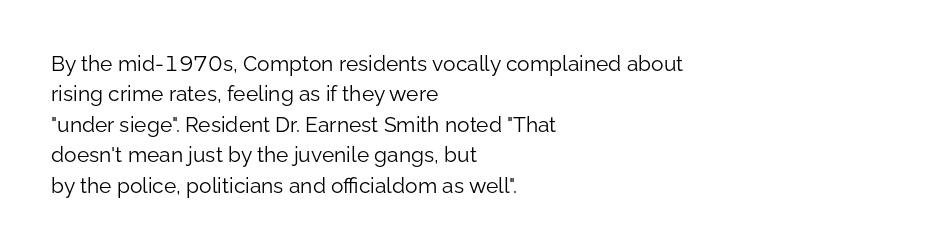
The image shows 21 px text type, upright; set left-aligned, normal line spacing (1.45x), normal letter spacing, not underlined.
